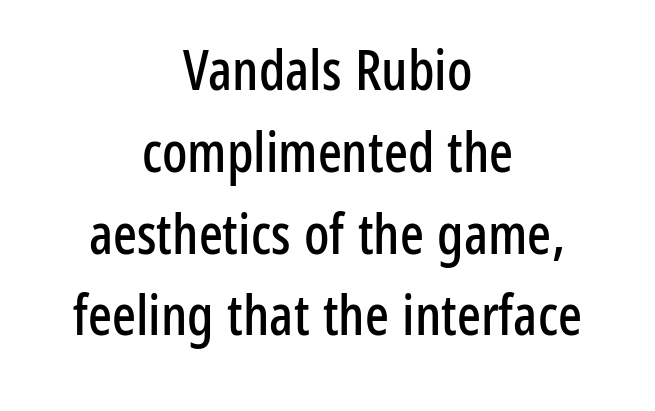
{"serif": "no", "italic": "no", "width": "condensed", "stroke_contrast": "low", "x_height": "medium", "monospaced": "no", "underline": "no", "align": "center", "line_spacing": "normal", "line_spacing_ratio": 1.46, "letter_spacing": "normal", "letter_spacing_em": 0.0, "glyph_px": 56}
